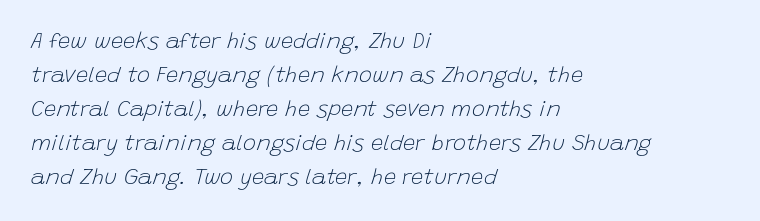
Is the block centered? No — it sits flush against the left margin. Rows of type keep a routine distance in the vertical direction. The typeface has the unassuming heft of standard copy or less. The rendering applies a slant to the glyphs. Characters follow at the spacing the type designer built in. Underlining? Definitely not there.
